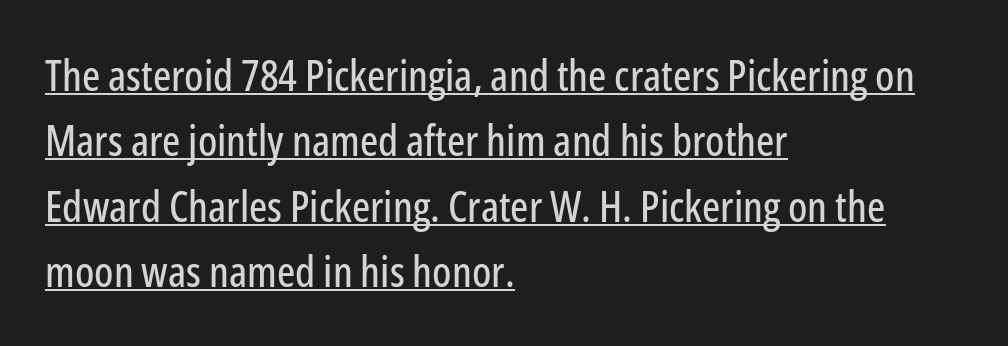
The image shows 43 px condensed sans-serif type, upright; set left-aligned, normal line spacing (1.52x), normal letter spacing, underlined; low stroke contrast and a medium x-height.
